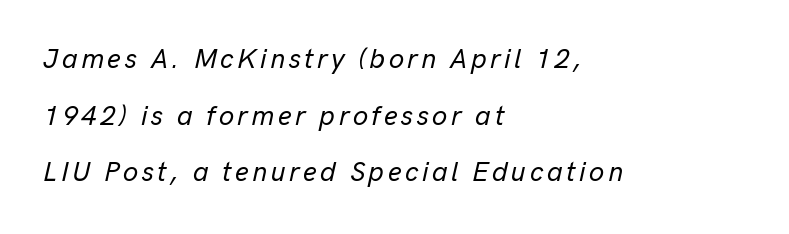
Q: Is the text italic (slanted)? A: Yes, it leans right by about 13 degrees.
Q: Is the text underlined? A: No.
Q: How is the paragraph aligned? A: Left-aligned.
Q: Is the spacing between lines tight, normal or loose? A: Loose.
